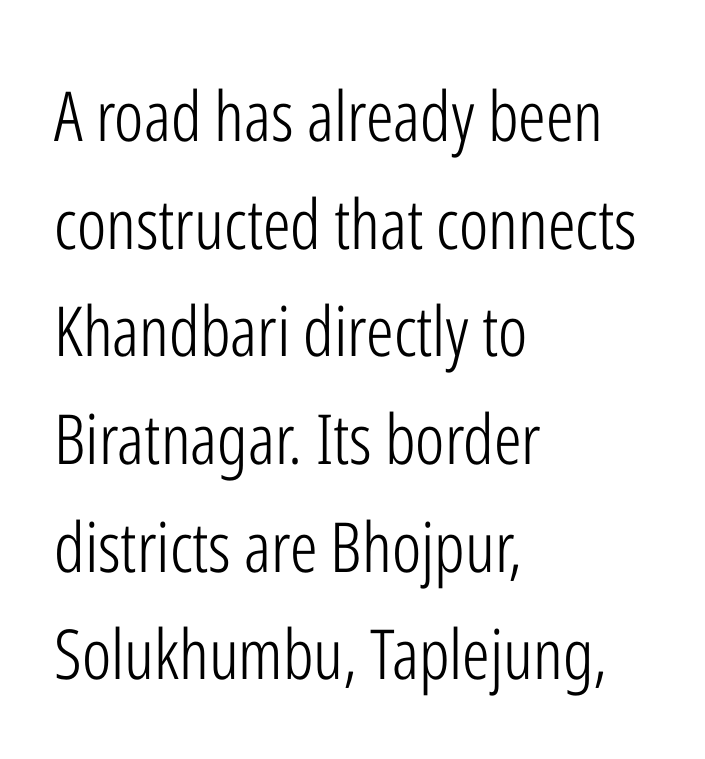
The image shows 69 px light, condensed sans-serif type, upright; set left-aligned, normal line spacing (1.56x), normal letter spacing, not underlined; low stroke contrast and a medium x-height.
